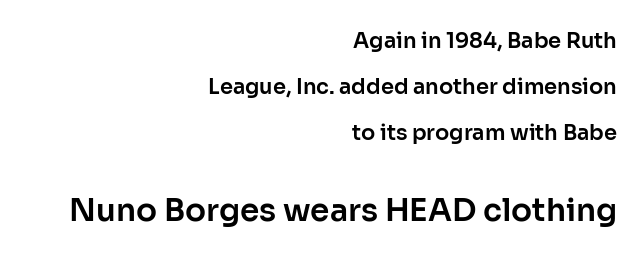
The paragraph has a hard right edge and a soft left edge. Students, note that the glyphs here touch the page at normal intervals. Look at the glyph heights: the lower group is clearly the bigger setting. Is this a sans? Yes — the strokes have no serifs. The passage shown is not underscored anywhere.
